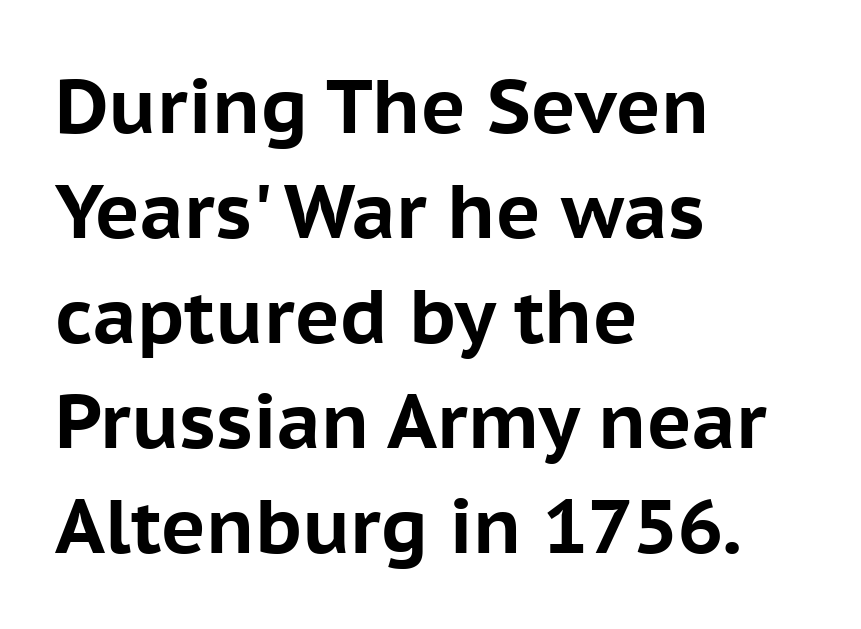
{"serif": "no", "italic": "no", "bold": "yes", "weight": "bold", "width": "normal", "stroke_contrast": "low", "x_height": "medium", "monospaced": "no", "underline": "no", "align": "left", "line_spacing": "normal", "line_spacing_ratio": 1.38, "letter_spacing": "normal", "letter_spacing_em": 0.0, "glyph_px": 76}
